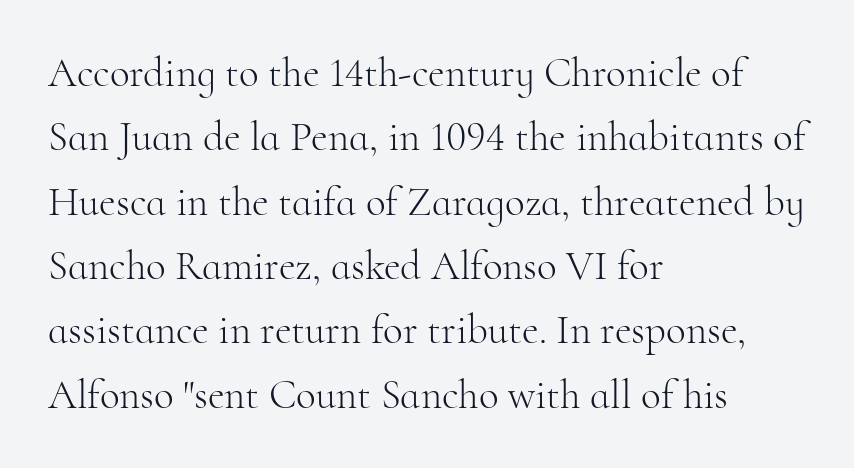
{"serif": "yes", "italic": "no", "bold": "no", "weight": "light", "width": "normal", "stroke_contrast": "high", "x_height": "small", "monospaced": "no", "underline": "no", "align": "left", "line_spacing": "normal", "line_spacing_ratio": 1.57, "letter_spacing": "normal", "letter_spacing_em": 0.0, "glyph_px": 41}
